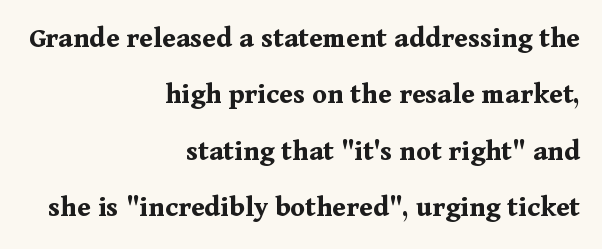
The image shows 30 px bold serif type, upright; set right-aligned, line spacing 1.88x, normal letter spacing, not underlined; medium stroke contrast and a medium x-height.
